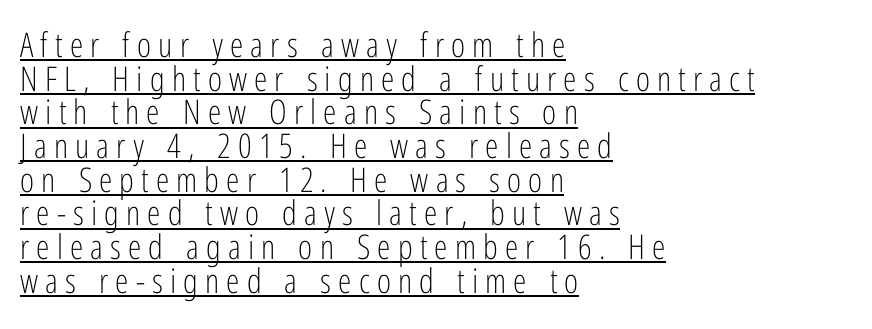
{"serif": "no", "italic": "no", "bold": "no", "weight": "light", "width": "condensed", "stroke_contrast": "low", "x_height": "medium", "monospaced": "no", "underline": "yes", "align": "left", "line_spacing": "tight", "line_spacing_ratio": 0.99, "letter_spacing": "wide", "letter_spacing_em": 0.21, "glyph_px": 34}
